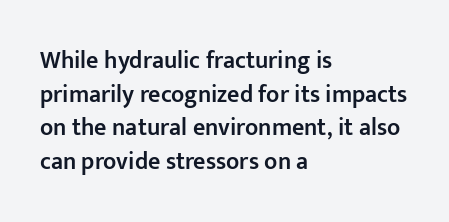
Tall strokes in this sample are plumb rather than angled. Honestly, the letter spacing is just normal — you wouldn't notice it. The foot of each line stays bare and open. The passage shown is semibold, sitting just below true bold. The space between consecutive lines is moderate.
